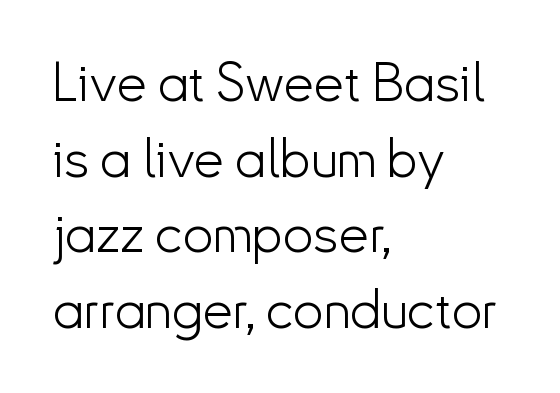
The image shows 54 px light sans-serif type, upright; set left-aligned, normal line spacing (1.4x), normal letter spacing, not underlined; low stroke contrast and a small x-height.
